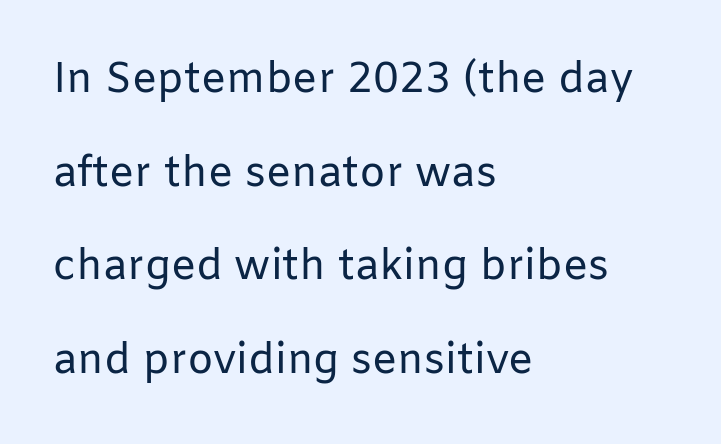
The image shows 42 px regular-weight sans-serif type, upright; set left-aligned, loose line spacing (2.23x), normal letter spacing, not underlined; low stroke contrast and a medium x-height.
